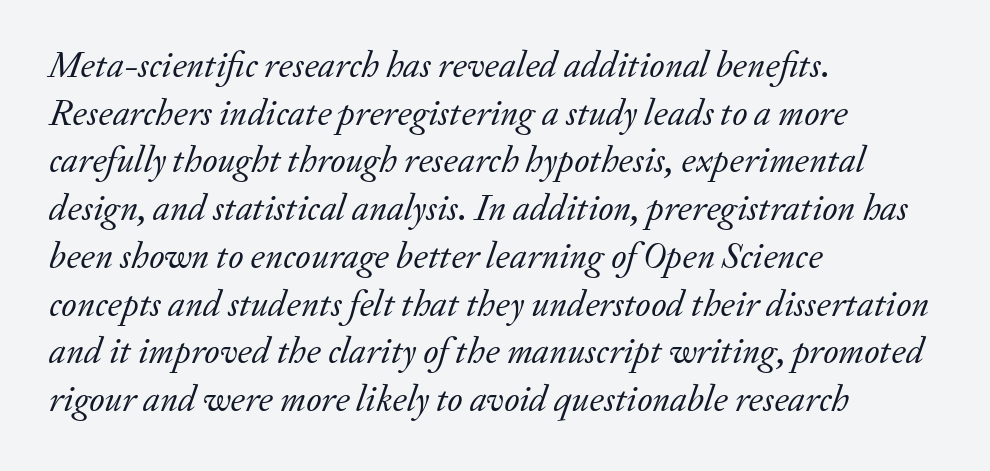
The image shows 37 px regular-weight serif type, italic (leaning right); set left-aligned, normal line spacing (1.29x), normal letter spacing, not underlined; low stroke contrast and a small x-height.
